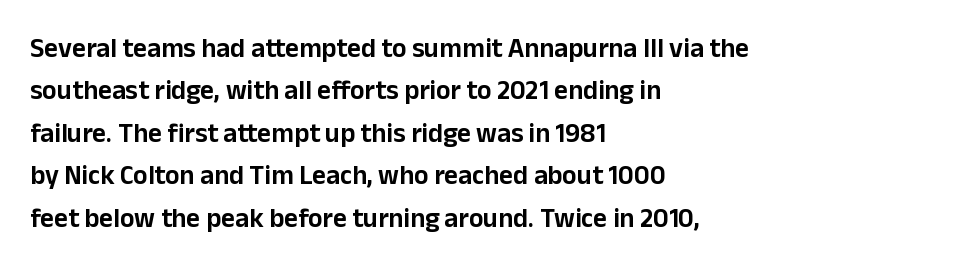
The image shows 27 px text type, upright; set left-aligned, normal line spacing (1.57x), normal letter spacing, not underlined.
